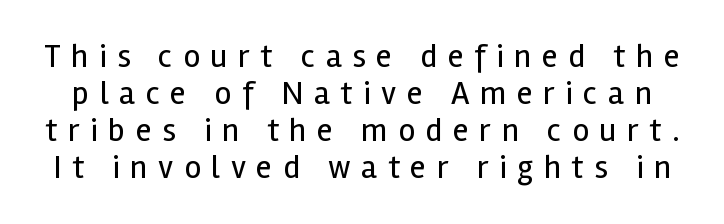
Q: Is the text bold? A: No.
Q: Is the text italic (slanted)? A: No, it is upright.
Q: Is the typeface a serif or a sans-serif typeface? A: Sans-serif.
Q: Is the text underlined? A: No.
Q: Is the spacing between letters normal or unusually wide? A: Unusually wide.
Q: Is the spacing between lines tight, normal or loose? A: Tight.
Q: Width (condensed, normal, or wide)? A: Normal.
Q: x-height? A: Medium.
Q: Monospaced? A: No.
